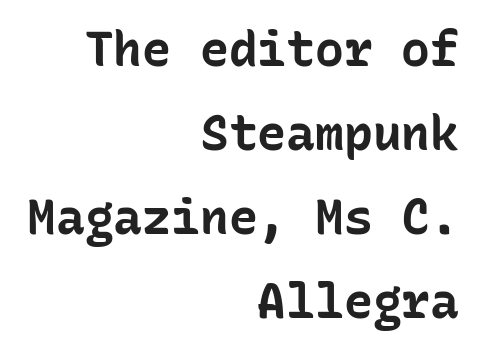
{"serif": "no", "italic": "no", "bold": "yes", "weight": "bold", "width": "normal", "stroke_contrast": "low", "x_height": "medium", "monospaced": "yes", "underline": "no", "align": "right", "line_spacing_ratio": 1.75, "letter_spacing": "normal", "letter_spacing_em": 0.0, "glyph_px": 48}
